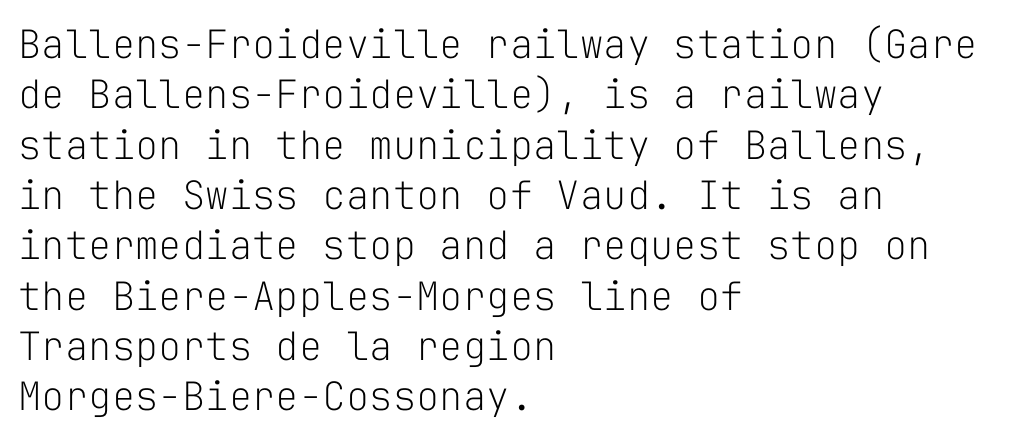
Q: Is the text bold? A: No.
Q: Is the text italic (slanted)? A: No, it is upright.
Q: Is the typeface a serif or a sans-serif typeface? A: Sans-serif.
Q: Is the text underlined? A: No.
Q: How is the paragraph aligned? A: Left-aligned.
Q: Is the spacing between letters normal or unusually wide? A: Normal.
Q: Is the spacing between lines tight, normal or loose? A: Normal.
Q: Width (condensed, normal, or wide)? A: Normal.
Q: Stroke contrast? A: Low.
Q: x-height? A: Medium.
Q: Monospaced? A: Yes.
